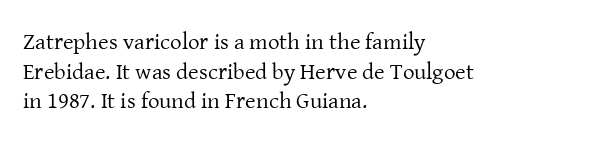
{"italic": "no", "bold": "no", "underline": "no", "align": "left", "line_spacing": "normal", "line_spacing_ratio": 1.29, "letter_spacing": "normal", "letter_spacing_em": 0.0, "glyph_px": 23}
